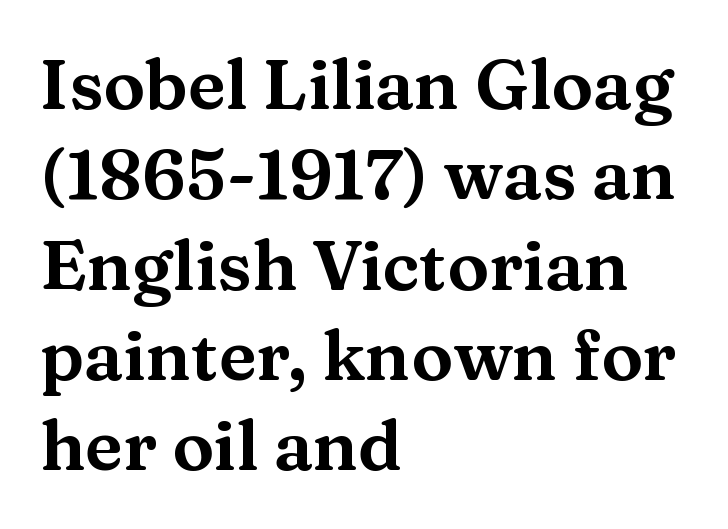
Q: Is the text italic (slanted)? A: No, it is upright.
Q: Is the typeface a serif or a sans-serif typeface? A: Serif.
Q: Is the text underlined? A: No.
Q: How is the paragraph aligned? A: Left-aligned.
Q: Is the spacing between letters normal or unusually wide? A: Normal.
Q: Is the spacing between lines tight, normal or loose? A: Normal.
Q: Width (condensed, normal, or wide)? A: Wide.
Q: Stroke contrast? A: Medium.
Q: x-height? A: Medium.
Q: Monospaced? A: No.
